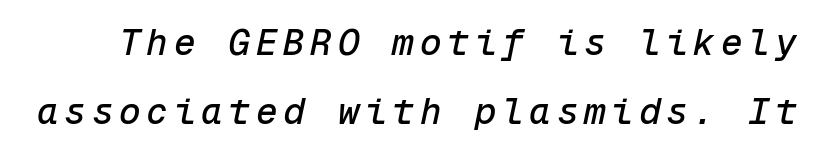
{"italic": "yes", "lean": "right", "slant_degrees": 12, "width": "normal", "stroke_contrast": "low", "x_height": "medium", "monospaced": "yes", "underline": "no", "line_spacing": "loose", "line_spacing_ratio": 1.93, "glyph_px": 36}
